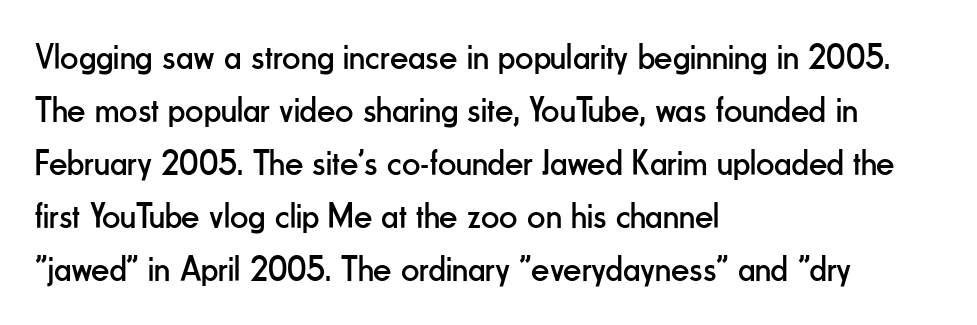
{"serif": "no", "italic": "no", "bold": "no", "weight": "regular", "width": "condensed", "stroke_contrast": "low", "x_height": "small", "monospaced": "no", "underline": "no", "align": "left", "line_spacing": "normal", "line_spacing_ratio": 1.47, "letter_spacing": "normal", "letter_spacing_em": 0.0, "glyph_px": 36}
